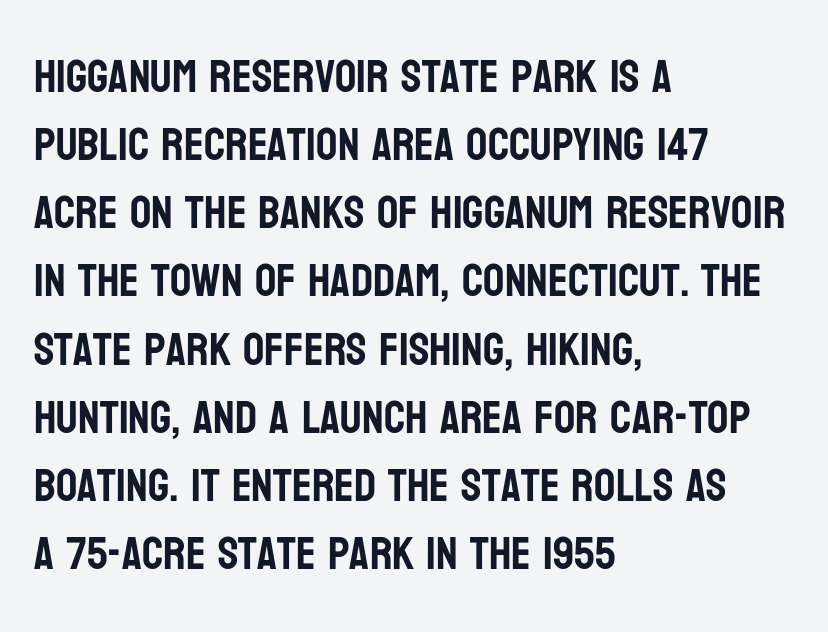
Note the varied advance widths — an 'i' is clearly narrower than an 'm'. Descenders hang freely into open space. In terms of letterspacing, this is plain default setting. Which margin do the lines hug? The left one — the right edge is uneven.
